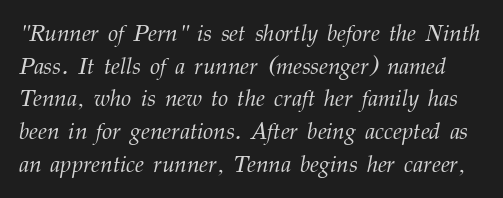
Q: Is the text bold? A: No.
Q: Is the text italic (slanted)? A: Yes, it leans right by about 12 degrees.
Q: Is the text underlined? A: No.
Q: Is the spacing between letters normal or unusually wide? A: Normal.
Q: Is the spacing between lines tight, normal or loose? A: Normal.
